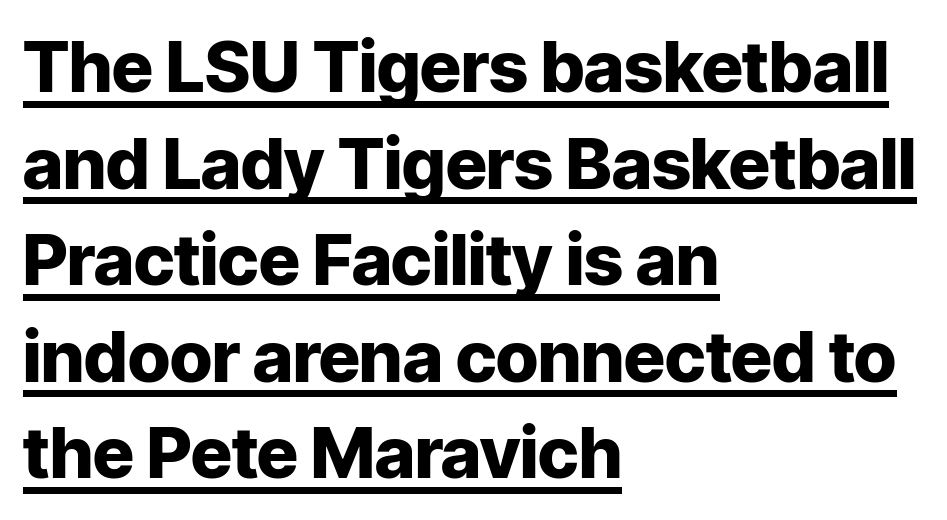
{"serif": "no", "italic": "no", "bold": "yes", "weight": "heavy", "width": "normal", "stroke_contrast": "low", "x_height": "medium", "monospaced": "no", "underline": "yes", "align": "left", "line_spacing": "normal", "line_spacing_ratio": 1.36, "letter_spacing": "normal", "letter_spacing_em": 0.0, "glyph_px": 71}
